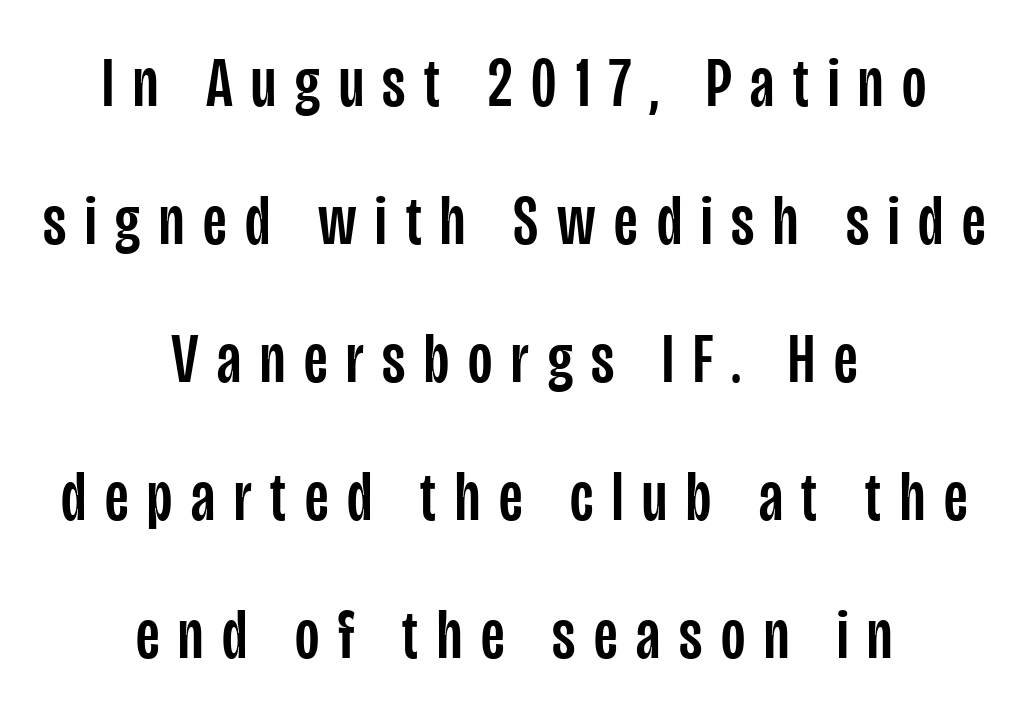
{"serif": "no", "italic": "no", "width": "condensed", "stroke_contrast": "low", "x_height": "large", "monospaced": "no", "underline": "no", "align": "center", "line_spacing": "loose", "line_spacing_ratio": 1.97, "letter_spacing": "wide", "letter_spacing_em": 0.27, "glyph_px": 70}
